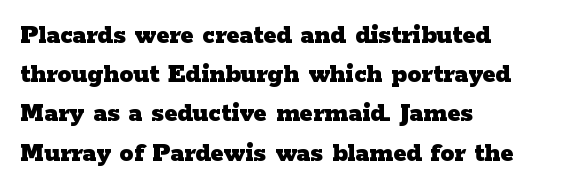
Q: Is the text bold? A: Yes.
Q: Is the text italic (slanted)? A: No, it is upright.
Q: Is the typeface a serif or a sans-serif typeface? A: Serif.
Q: Is the text underlined? A: No.
Q: How is the paragraph aligned? A: Left-aligned.
Q: Is the spacing between letters normal or unusually wide? A: Normal.
Q: Is the spacing between lines tight, normal or loose? A: Normal.
Q: Width (condensed, normal, or wide)? A: Wide.
Q: Stroke contrast? A: Low.
Q: x-height? A: Medium.
Q: Monospaced? A: No.
